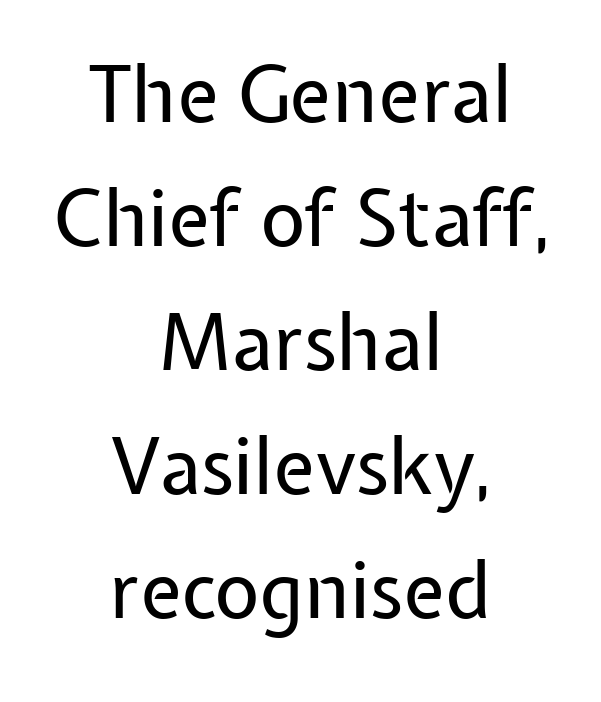
Caption: standard tracking, unaltered. It's the straight-up-and-down kind of type. Type without underlining. These lines are rendered in a variable-pitch font. This sample keeps an unexceptional amount of space between lines. What kind of face is this? One without serifs — a sans.
